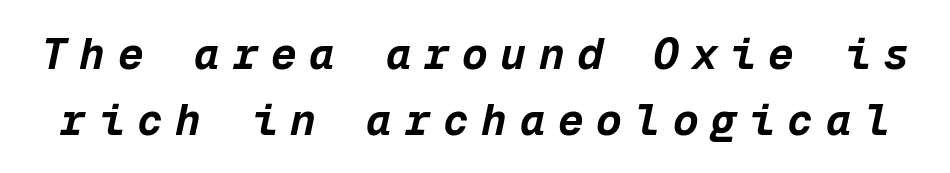
Q: Is the text bold? A: Yes.
Q: Is the text italic (slanted)? A: Yes, it leans right by about 12 degrees.
Q: Is the text underlined? A: No.
Q: Is the spacing between letters normal or unusually wide? A: Unusually wide.
Q: Is the spacing between lines tight, normal or loose? A: Normal.
Q: Width (condensed, normal, or wide)? A: Normal.
Q: Stroke contrast? A: Low.
Q: x-height? A: Medium.
Q: Monospaced? A: Yes.
